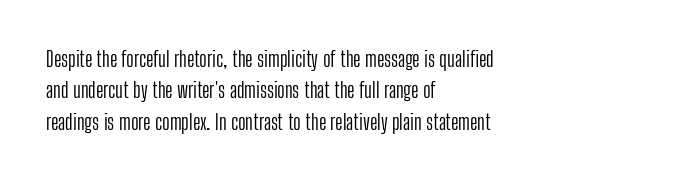
The image shows 21 px text type, upright; set left-aligned, normal line spacing (1.49x), normal letter spacing, not underlined.
